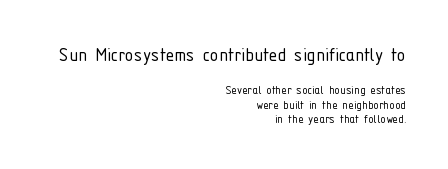
The image shows 22 px text type, upright; set right-aligned, tight line spacing (1.03x), normal letter spacing, not underlined; the first (top) block is 1.57x larger.
